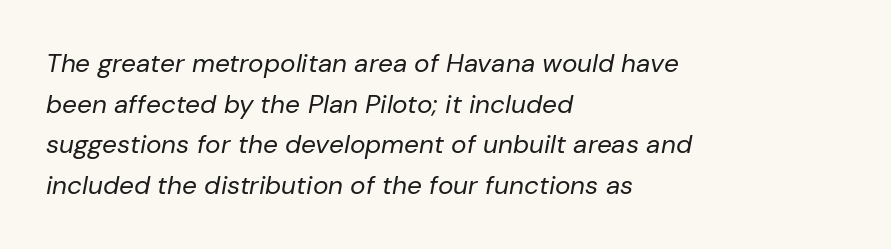
{"italic": "yes", "lean": "right", "slant_degrees": 10, "bold": "no", "underline": "no", "align": "left", "line_spacing": "normal", "line_spacing_ratio": 1.56, "letter_spacing": "normal", "letter_spacing_em": 0.0, "glyph_px": 26}
